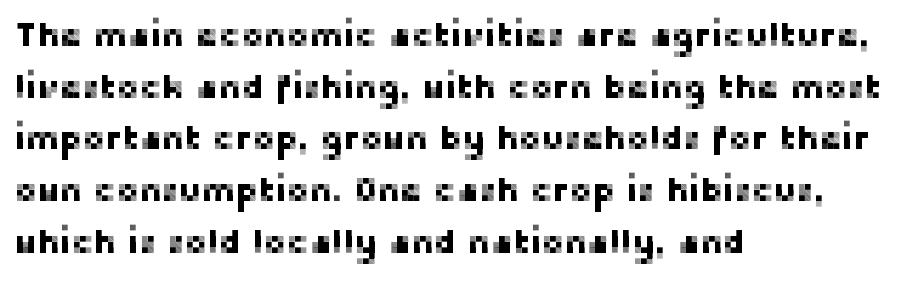
{"serif": "no", "italic": "no", "width": "normal", "stroke_contrast": "low", "x_height": "medium", "monospaced": "no", "underline": "no", "align": "left", "line_spacing": "normal", "line_spacing_ratio": 1.52, "letter_spacing": "normal", "letter_spacing_em": 0.0, "glyph_px": 34}
